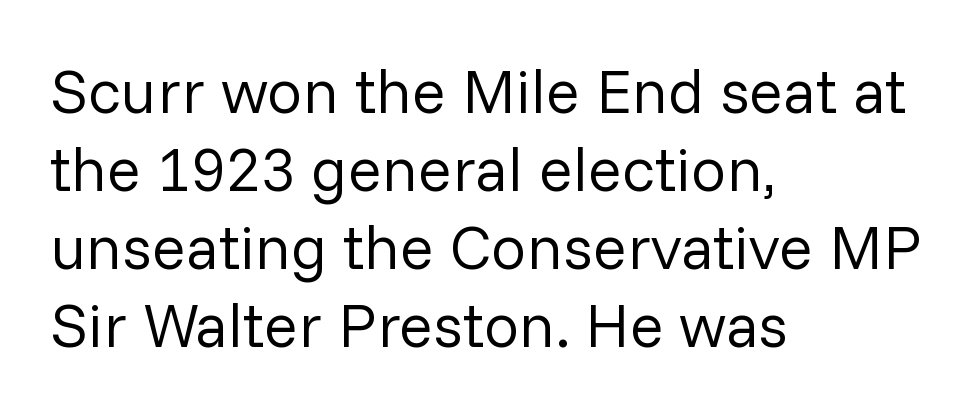
Q: Is the text bold? A: No.
Q: Is the text italic (slanted)? A: No, it is upright.
Q: Is the typeface a serif or a sans-serif typeface? A: Sans-serif.
Q: Is the text underlined? A: No.
Q: How is the paragraph aligned? A: Left-aligned.
Q: Is the spacing between letters normal or unusually wide? A: Normal.
Q: Width (condensed, normal, or wide)? A: Normal.
Q: Stroke contrast? A: Low.
Q: x-height? A: Medium.
Q: Monospaced? A: No.
